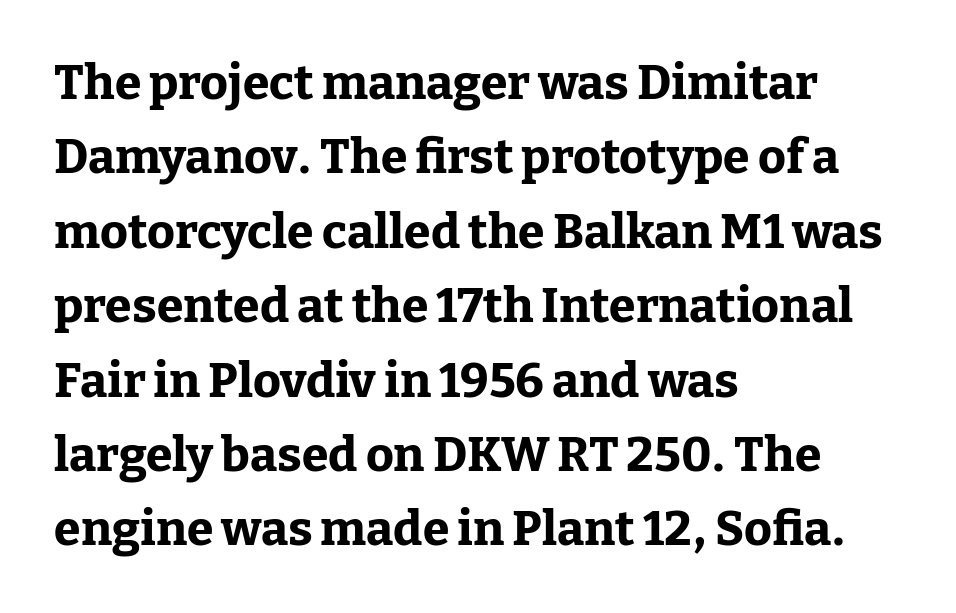
The image shows 48 px bold serif type, upright; set left-aligned, normal line spacing (1.55x), normal letter spacing, not underlined; low stroke contrast and a medium x-height.
